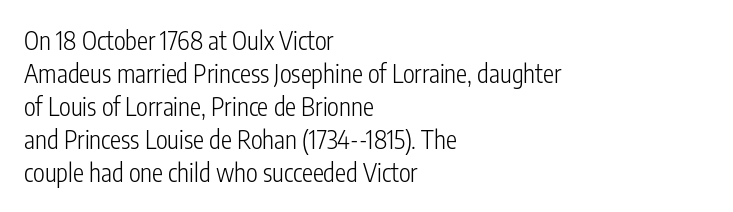
Q: Is the text bold? A: No.
Q: Is the text italic (slanted)? A: No, it is upright.
Q: Is the text underlined? A: No.
Q: How is the paragraph aligned? A: Left-aligned.
Q: Is the spacing between letters normal or unusually wide? A: Normal.
Q: Is the spacing between lines tight, normal or loose? A: Normal.
